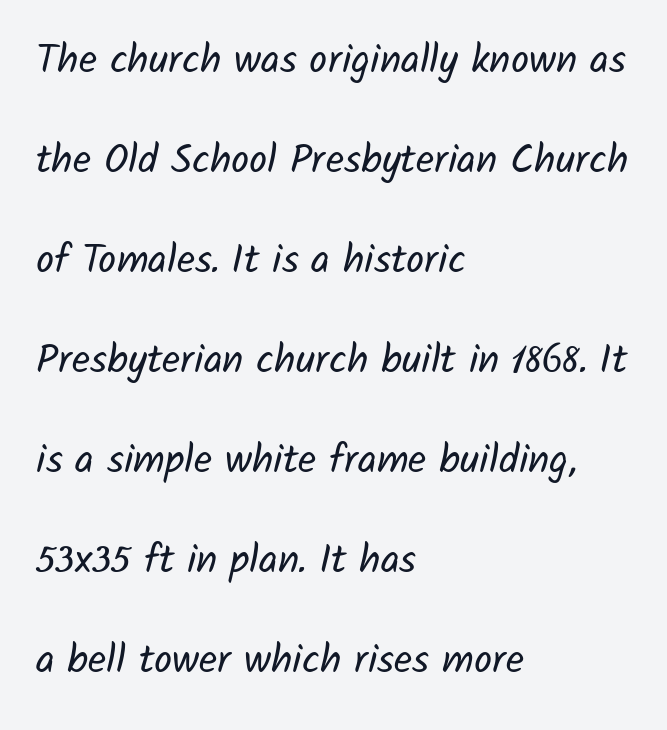
Q: Is the text bold? A: No.
Q: Is the typeface a serif or a sans-serif typeface? A: Sans-serif.
Q: Is the text underlined? A: No.
Q: How is the paragraph aligned? A: Left-aligned.
Q: Is the spacing between letters normal or unusually wide? A: Normal.
Q: Is the spacing between lines tight, normal or loose? A: Loose.
Q: Width (condensed, normal, or wide)? A: Normal.
Q: Stroke contrast? A: Low.
Q: x-height? A: Medium.
Q: Monospaced? A: No.
